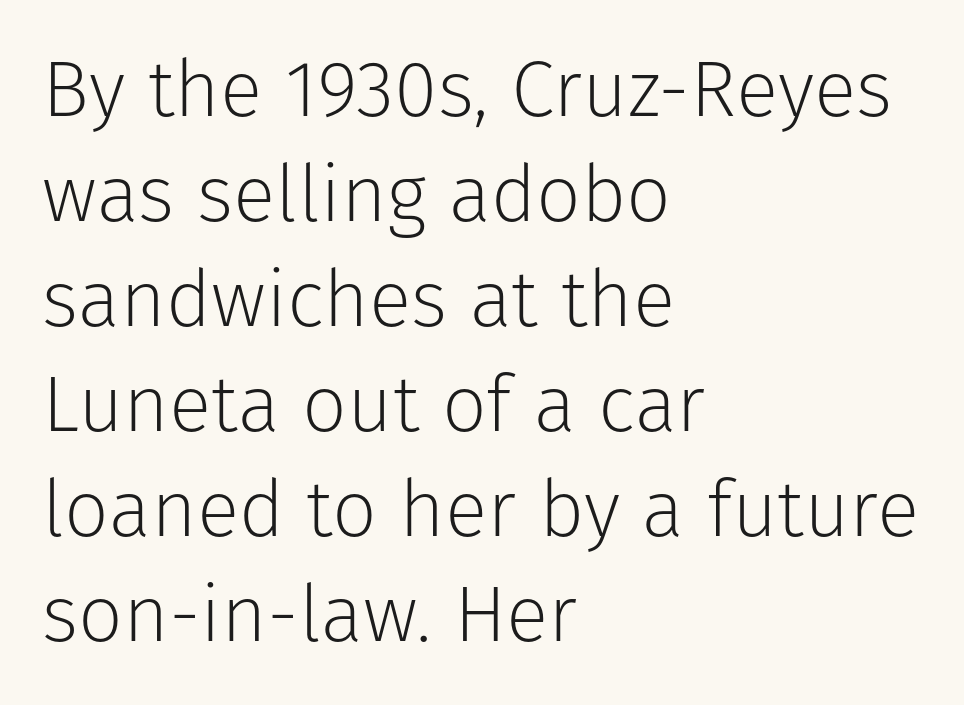
The image shows 79 px light sans-serif type, upright; set left-aligned, normal line spacing (1.33x), normal letter spacing, not underlined; low stroke contrast and a medium x-height.
